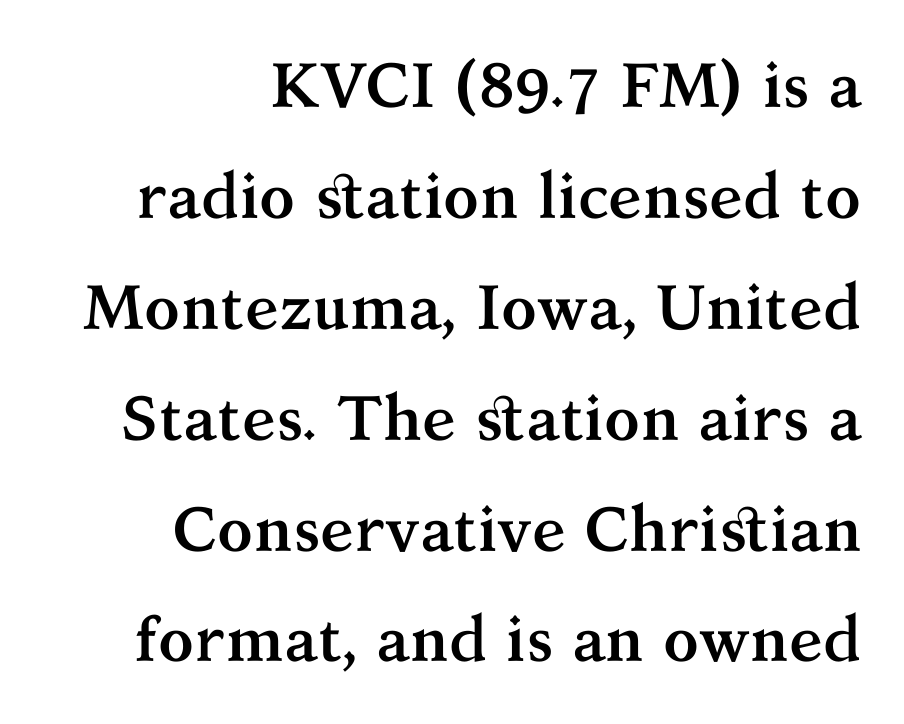
Q: Is the text bold? A: Yes.
Q: Is the text italic (slanted)? A: No, it is upright.
Q: Is the typeface a serif or a sans-serif typeface? A: Serif.
Q: Is the text underlined? A: No.
Q: How is the paragraph aligned? A: Right-aligned.
Q: Is the spacing between letters normal or unusually wide? A: Normal.
Q: Width (condensed, normal, or wide)? A: Normal.
Q: Stroke contrast? A: Medium.
Q: x-height? A: Medium.
Q: Monospaced? A: No.
